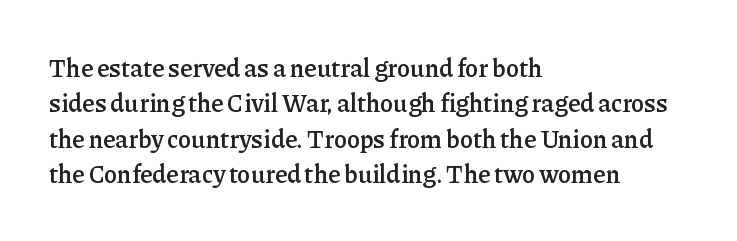
Q: Is the text bold? A: Semi-bold.
Q: Is the text italic (slanted)? A: No, it is upright.
Q: Is the text underlined? A: No.
Q: How is the paragraph aligned? A: Left-aligned.
Q: Is the spacing between letters normal or unusually wide? A: Normal.
Q: Is the spacing between lines tight, normal or loose? A: Normal.
